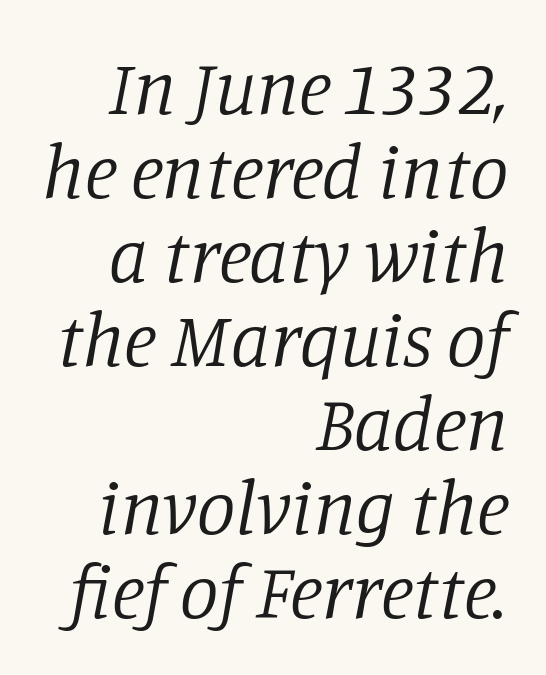
Q: Is the text bold? A: No.
Q: Is the text italic (slanted)? A: Yes, it leans right by about 11 degrees.
Q: Is the typeface a serif or a sans-serif typeface? A: Serif.
Q: Is the text underlined? A: No.
Q: How is the paragraph aligned? A: Right-aligned.
Q: Is the spacing between letters normal or unusually wide? A: Normal.
Q: Is the spacing between lines tight, normal or loose? A: Tight.
Q: Width (condensed, normal, or wide)? A: Normal.
Q: Stroke contrast? A: Low.
Q: x-height? A: Large.
Q: Monospaced? A: No.
